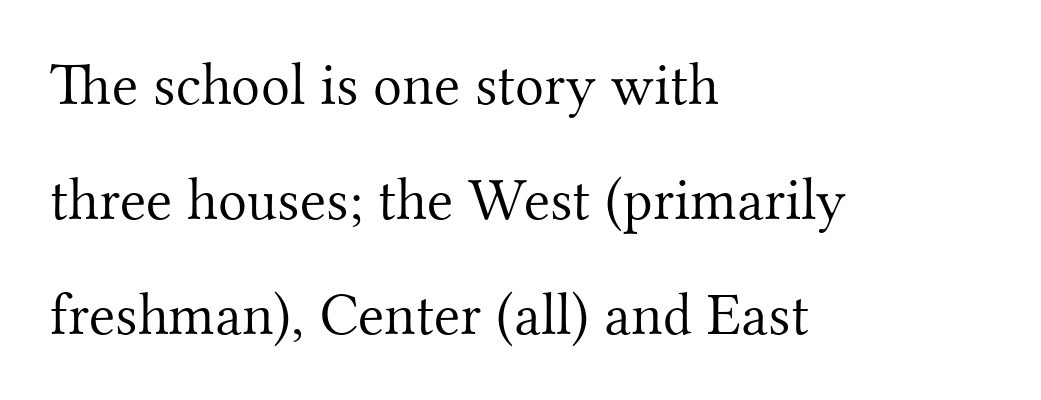
Q: Is the text bold? A: No.
Q: Is the text italic (slanted)? A: No, it is upright.
Q: Is the typeface a serif or a sans-serif typeface? A: Serif.
Q: Is the text underlined? A: No.
Q: How is the paragraph aligned? A: Left-aligned.
Q: Is the spacing between letters normal or unusually wide? A: Normal.
Q: Is the spacing between lines tight, normal or loose? A: Loose.
Q: Width (condensed, normal, or wide)? A: Normal.
Q: Stroke contrast? A: Medium.
Q: x-height? A: Small.
Q: Monospaced? A: No.
